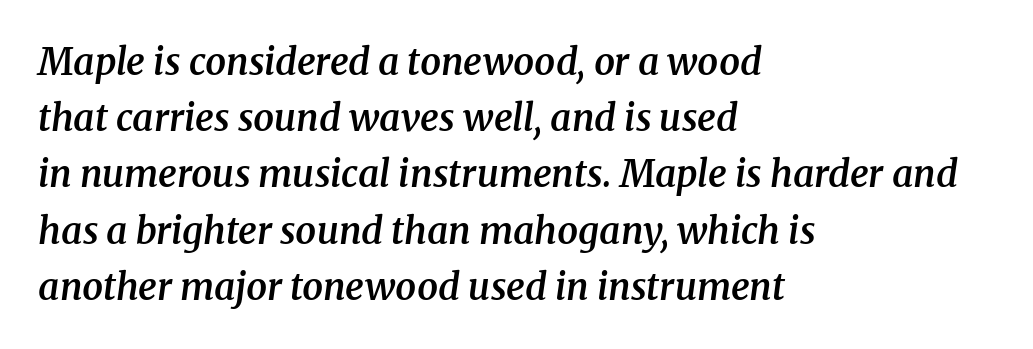
Q: Is the text bold? A: Semi-bold.
Q: Is the text italic (slanted)? A: Yes, it leans right by about 8 degrees.
Q: Is the typeface a serif or a sans-serif typeface? A: Serif.
Q: Is the text underlined? A: No.
Q: How is the paragraph aligned? A: Left-aligned.
Q: Is the spacing between letters normal or unusually wide? A: Normal.
Q: Is the spacing between lines tight, normal or loose? A: Normal.
Q: Width (condensed, normal, or wide)? A: Normal.
Q: Stroke contrast? A: Medium.
Q: x-height? A: Medium.
Q: Monospaced? A: No.
